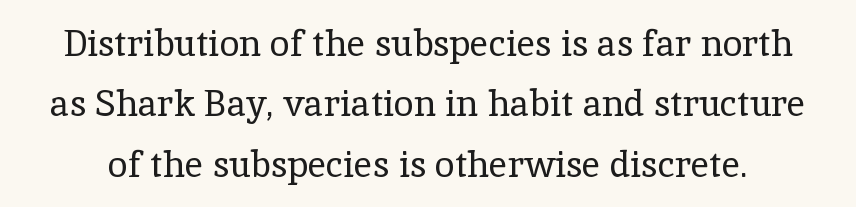
Stems here are at most as thick as an everyday book face. Proportional: the letters do not fall into vertical columns. The specimen omits any rule beneath the text block's lines. What kind of face is this? One with serifs. The specimen reads as upright at a glance.
